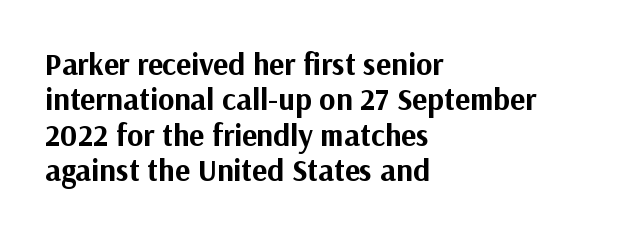
The image shows 31 px bold sans-serif type, upright; set left-aligned, tight line spacing (1.14x), normal letter spacing, not underlined; medium stroke contrast and a medium x-height.
